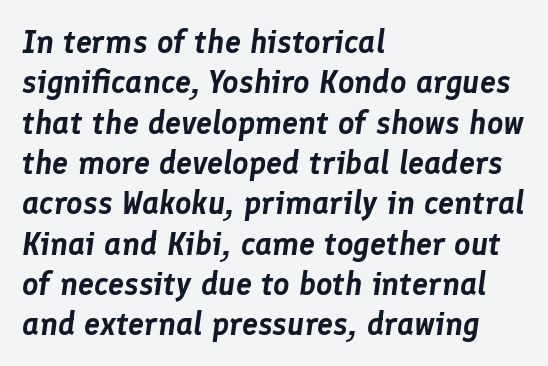
{"italic": "yes", "lean": "right", "slant_degrees": 8, "width": "normal", "stroke_contrast": "low", "x_height": "medium", "monospaced": "no", "underline": "no", "align": "left", "line_spacing": "normal", "line_spacing_ratio": 1.26, "letter_spacing": "normal", "letter_spacing_em": 0.0, "glyph_px": 32}
